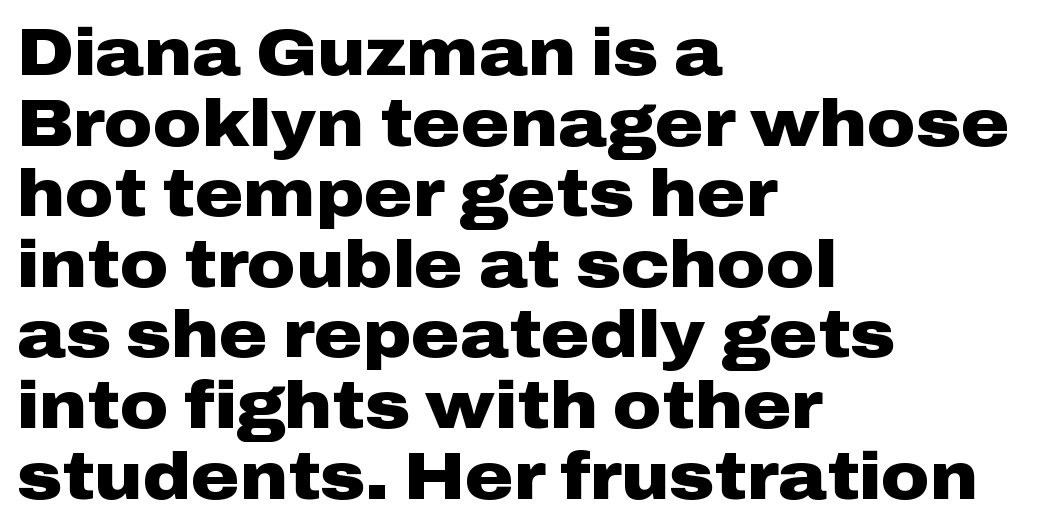
The image shows 66 px heavy, wide sans-serif type, upright; set left-aligned, tight line spacing (1.07x), normal letter spacing, not underlined; low stroke contrast and a medium x-height.
